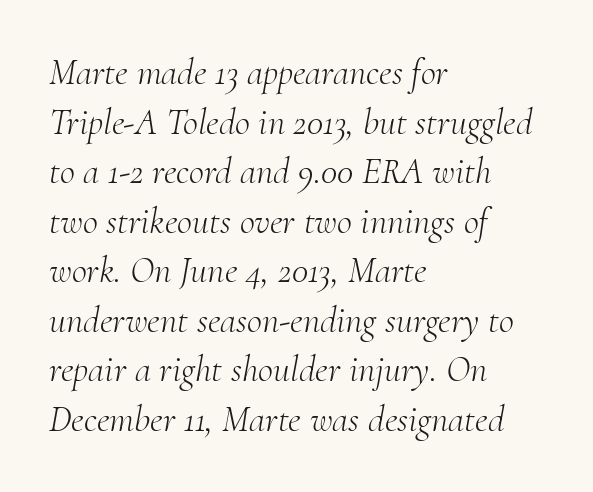
Q: Is the text bold? A: No.
Q: Is the text italic (slanted)? A: Yes, it leans right by about 10 degrees.
Q: Is the typeface a serif or a sans-serif typeface? A: Serif.
Q: Is the text underlined? A: No.
Q: How is the paragraph aligned? A: Left-aligned.
Q: Is the spacing between letters normal or unusually wide? A: Normal.
Q: Is the spacing between lines tight, normal or loose? A: Normal.
Q: Width (condensed, normal, or wide)? A: Normal.
Q: Stroke contrast? A: Medium.
Q: x-height? A: Small.
Q: Monospaced? A: No.
